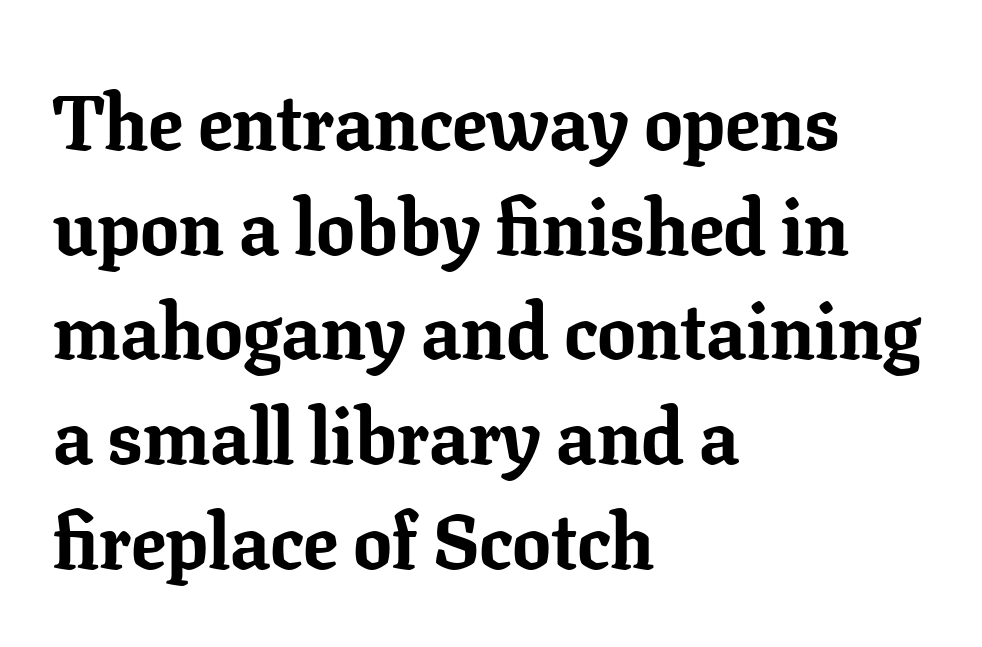
Every letter is thick-stroked: bold, no question. Descenders hang freely into open space. The letters stand upright; this is a roman face. Spacing verdict: proportional, widths tailored to each character.
